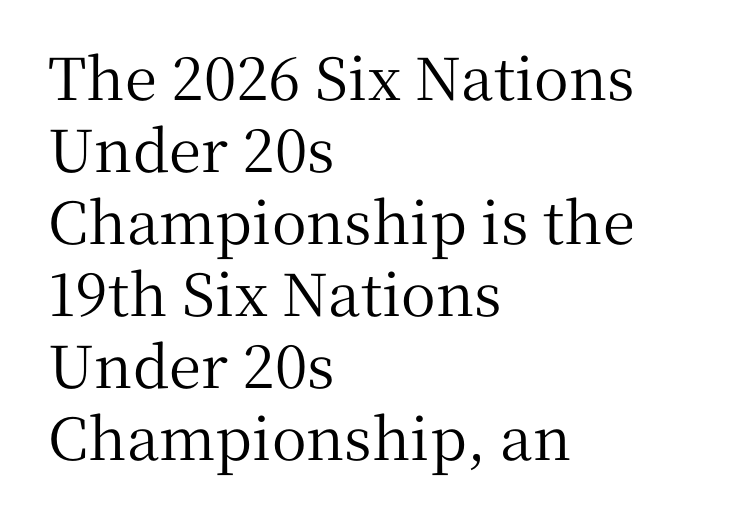
Q: Is the text italic (slanted)? A: No, it is upright.
Q: Is the typeface a serif or a sans-serif typeface? A: Serif.
Q: Is the text underlined? A: No.
Q: How is the paragraph aligned? A: Left-aligned.
Q: Is the spacing between letters normal or unusually wide? A: Normal.
Q: Width (condensed, normal, or wide)? A: Normal.
Q: Stroke contrast? A: Medium.
Q: x-height? A: Medium.
Q: Monospaced? A: No.
